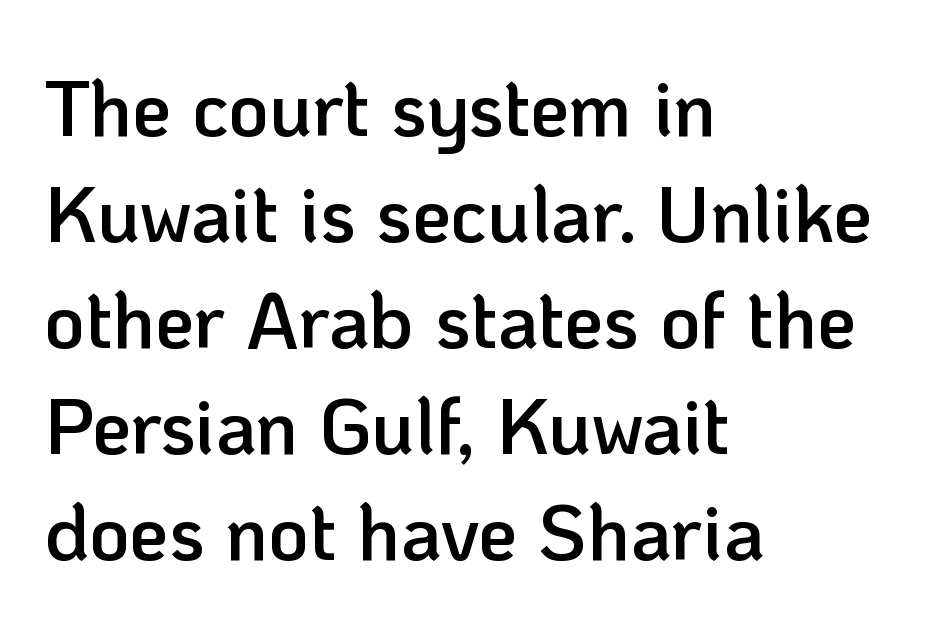
The image shows 78 px semibold sans-serif type, upright; set left-aligned, normal line spacing (1.36x), normal letter spacing, not underlined; low stroke contrast and a medium x-height.
